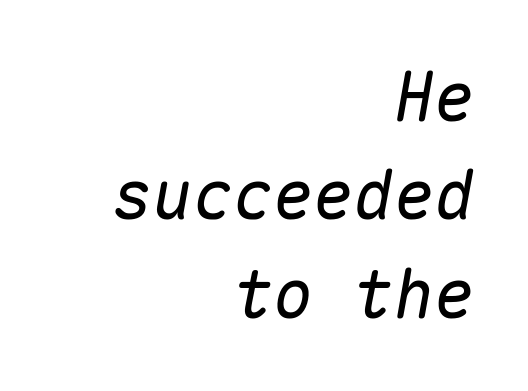
{"italic": "yes", "lean": "right", "slant_degrees": 10, "width": "normal", "stroke_contrast": "medium", "x_height": "medium", "monospaced": "yes", "underline": "no", "align": "right", "line_spacing": "normal", "line_spacing_ratio": 1.47, "letter_spacing": "normal", "letter_spacing_em": 0.0, "glyph_px": 67}
